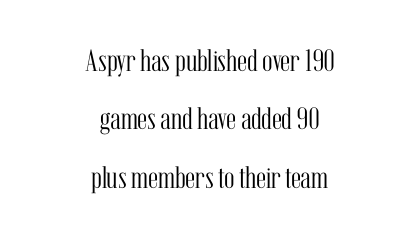
{"serif": "yes", "italic": "no", "bold": "no", "weight": "light", "width": "condensed", "stroke_contrast": "medium", "x_height": "medium", "monospaced": "no", "underline": "no", "align": "center", "line_spacing_ratio": 1.88, "letter_spacing": "normal", "letter_spacing_em": 0.0, "glyph_px": 31}
